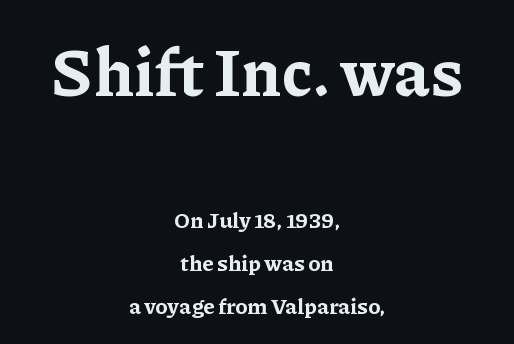
A student would notice the top passage is typeset larger than what follows. Reading down the column, the eye jumps a long way to each next line. Every letter is thick-stroked: bold, no question. The whitespace from short lines is split evenly between both sides.
